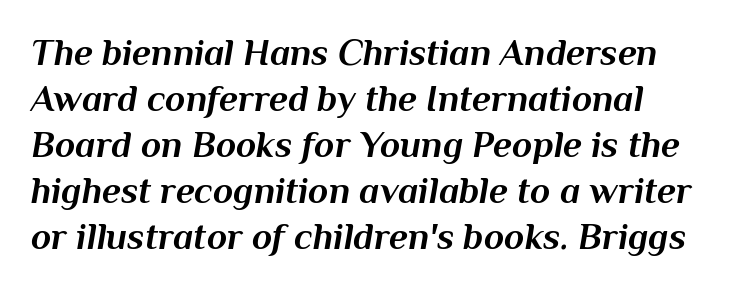
{"italic": "yes", "lean": "right", "slant_degrees": 10, "bold": "yes", "weight": "bold", "width": "normal", "stroke_contrast": "medium", "x_height": "medium", "monospaced": "no", "underline": "no", "line_spacing_ratio": 1.24, "letter_spacing": "normal", "letter_spacing_em": 0.0, "glyph_px": 37}
